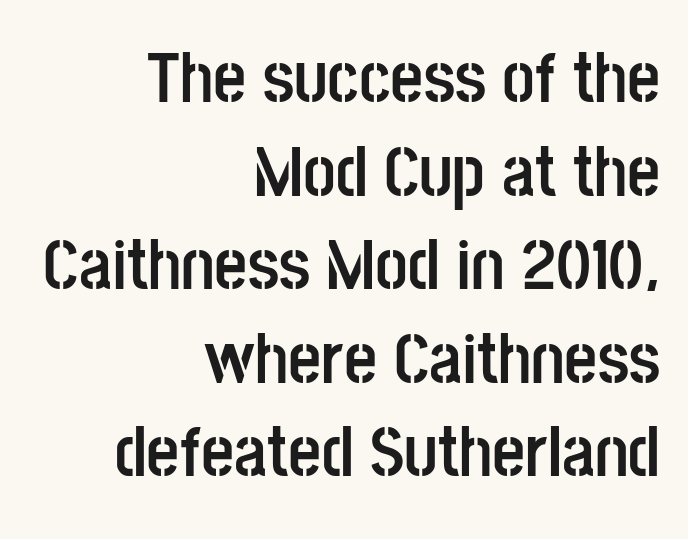
Is this a fixed-width face? No — the glyphs have proportional, varying widths. Letters rest on an invisible, unmarked baseline. Reading down the block, your eye finds every line finishing at a fixed right position. Leading: standard. The rendering uses a bold face; every stroke is thick and dark. A typesetter would call this zero additional tracking.
